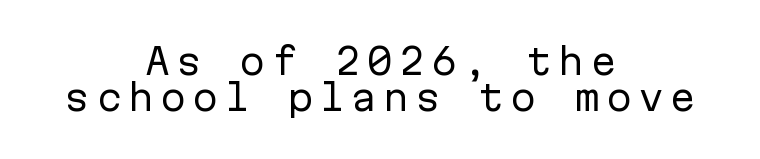
The image shows 35 px regular-weight sans-serif type, upright, monospaced; set centered, tight line spacing (1.04x), not underlined; low stroke contrast and a medium x-height.
